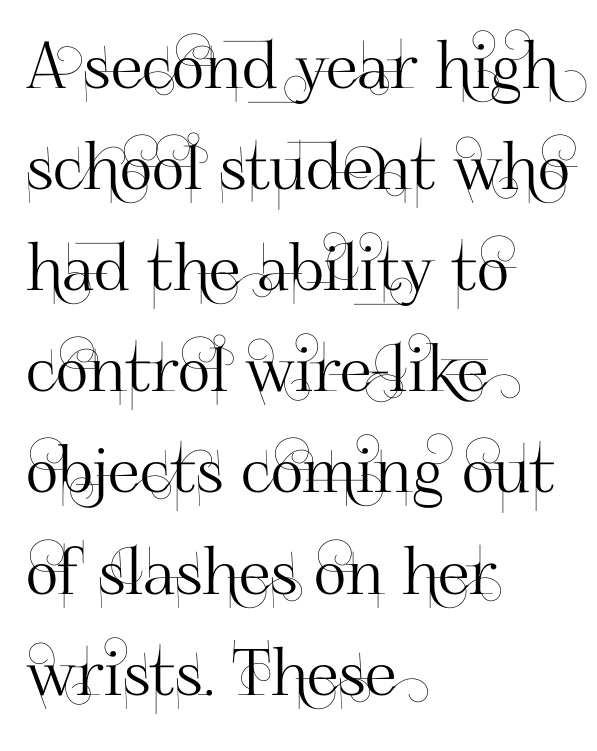
{"serif": "no", "italic": "no", "width": "normal", "stroke_contrast": "high", "x_height": "small", "monospaced": "no", "underline": "no", "align": "left", "line_spacing": "normal", "line_spacing_ratio": 1.58, "letter_spacing": "normal", "letter_spacing_em": 0.0, "glyph_px": 64}
